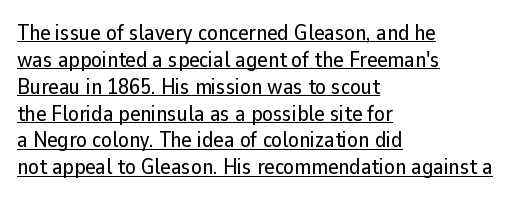
The image shows 22 px text type, upright; set left-aligned, line spacing 1.22x, normal letter spacing, underlined.
